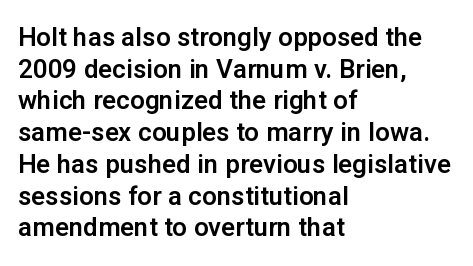
Q: Is the text italic (slanted)? A: No, it is upright.
Q: Is the text underlined? A: No.
Q: How is the paragraph aligned? A: Left-aligned.
Q: Is the spacing between letters normal or unusually wide? A: Normal.
